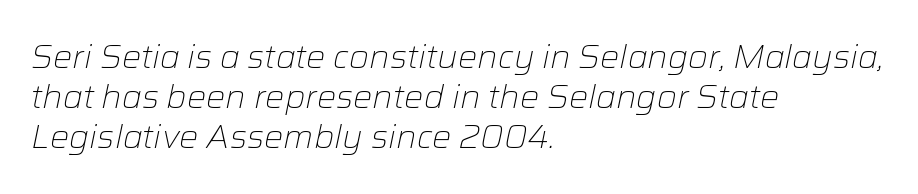
The zone under the glyphs is completely vacant. Bold? No — there's no thickening of the strokes. Character widths vary here, with narrow letters taking less room than wide ones. Summary of vertical rhythm: regular, with standard interline spacing. Standard letterfit; no display-style spreading of the glyphs.
